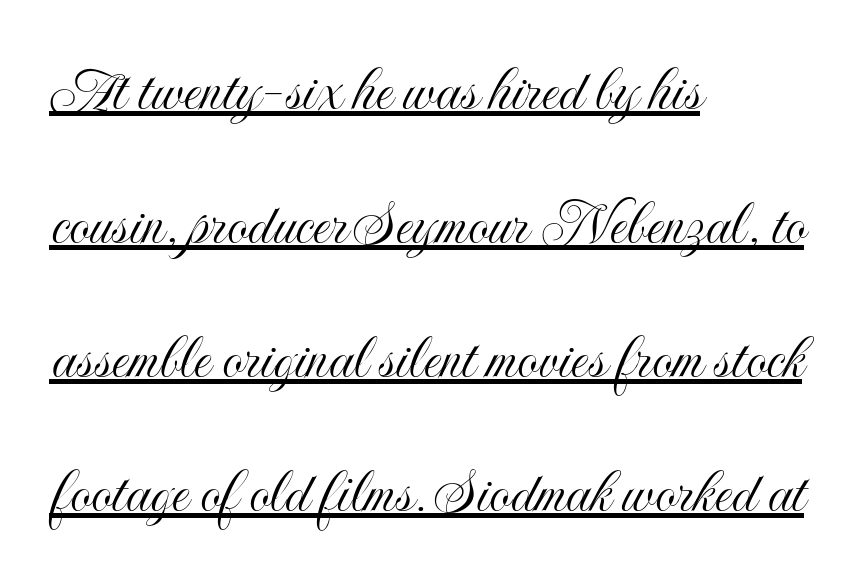
{"width": "condensed", "x_height": "small", "monospaced": "no", "underline": "yes", "align": "left", "line_spacing": "loose", "line_spacing_ratio": 2.03, "letter_spacing": "normal", "letter_spacing_em": 0.0, "glyph_px": 66}
